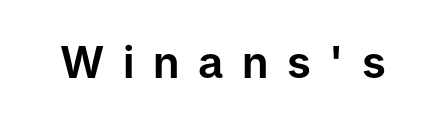
{"serif": "no", "italic": "no", "width": "normal", "stroke_contrast": "low", "x_height": "medium", "monospaced": "no", "underline": "no", "letter_spacing": "wide", "letter_spacing_em": 0.43, "glyph_px": 43}
